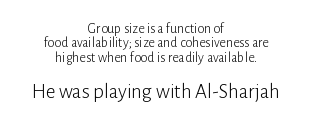
The image shows 21 px text type, upright; set centered, tight line spacing (1.02x), normal letter spacing, not underlined; the second (bottom) block is 1.5x larger.
